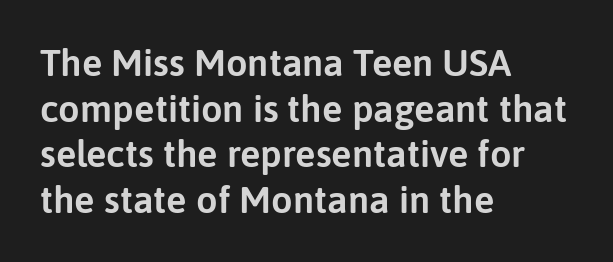
The glyphs in this specimen are sans serif. If you drew a line through each stem, it would be perfectly vertical. Do the characters align in a grid? No, the font is proportional. Tracking value appears to be zero — textbook default spacing.
